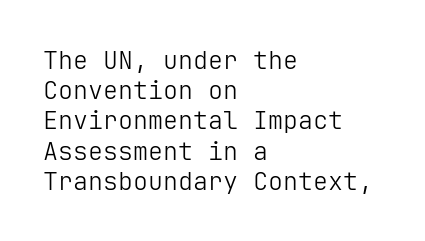
Q: Is the text bold? A: No.
Q: Is the text italic (slanted)? A: No, it is upright.
Q: Is the text underlined? A: No.
Q: How is the paragraph aligned? A: Left-aligned.
Q: Is the spacing between letters normal or unusually wide? A: Normal.
